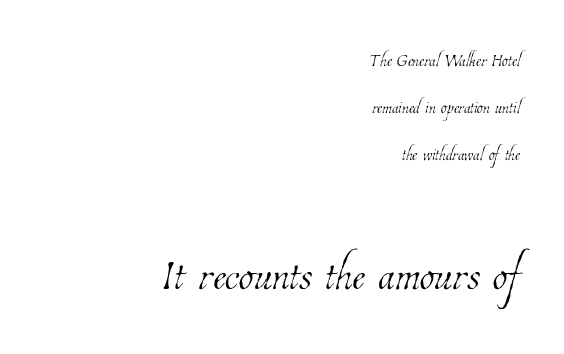
Q: Is the text bold? A: No.
Q: Is the text underlined? A: No.
Q: How is the paragraph aligned? A: Right-aligned.
Q: Is the spacing between letters normal or unusually wide? A: Normal.
Q: Is the spacing between lines tight, normal or loose? A: Loose.
Q: Which block of text is set in a larger size, the first (top) or the second (bottom)? A: The second (bottom) one.
Q: Width (condensed, normal, or wide)? A: Condensed.
Q: Stroke contrast? A: Low.
Q: x-height? A: Medium.
Q: Monospaced? A: No.
